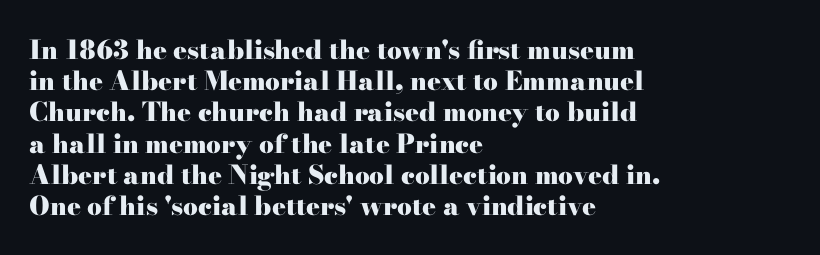
The image shows 26 px bold type, upright; set left-aligned, line spacing 1.2x, normal letter spacing, not underlined.
